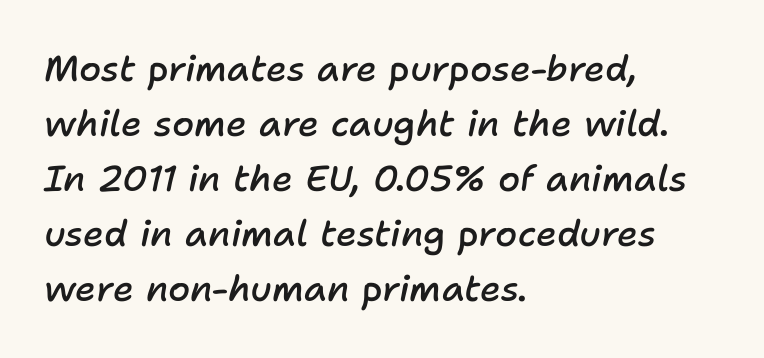
{"italic": "yes", "lean": "right", "slant_degrees": 11, "bold": "semi", "weight": "semibold", "width": "normal", "stroke_contrast": "low", "x_height": "medium", "monospaced": "no", "underline": "no", "align": "left", "line_spacing": "normal", "line_spacing_ratio": 1.53, "letter_spacing": "normal", "letter_spacing_em": 0.0, "glyph_px": 36}
